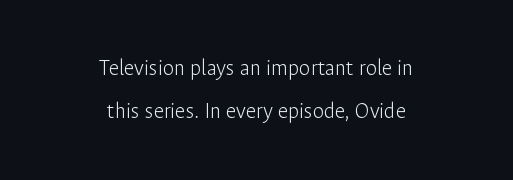
Leftover space on each line is divided equally before and after the words. Ascenders rise straight up at ninety degrees. Decoration check: the copy has no underline. Compared with a typical body face, this is equally light or lighter still. These lines keep a tight, regular rhythm from letter to letter.
